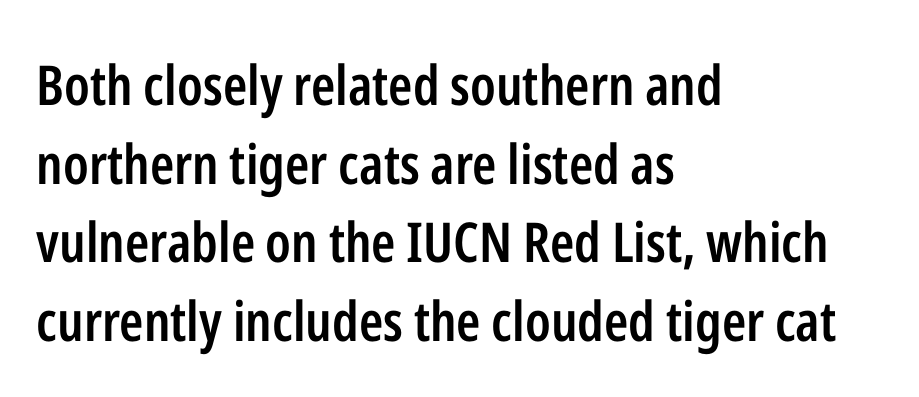
The image shows 55 px semibold, condensed sans-serif type, upright; set left-aligned, normal line spacing (1.43x), normal letter spacing, not underlined; low stroke contrast and a medium x-height.
